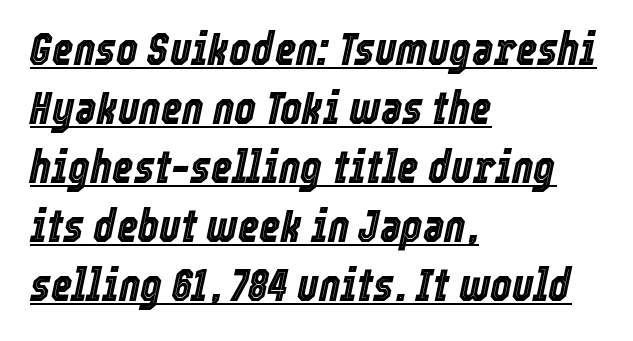
The image shows 46 px condensed type, italic (leaning right); set left-aligned, normal line spacing (1.28x), normal letter spacing, underlined; a medium x-height.
